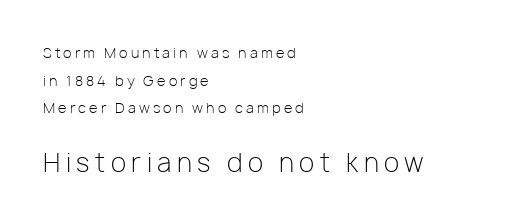
{"italic": "no", "bold": "no", "underline": "no", "align": "left", "line_spacing": "loose", "line_spacing_ratio": 1.97, "letter_spacing": "wide", "letter_spacing_em": 0.22, "larger_block": "second", "size_ratio": 1.79, "glyph_px": 25}
